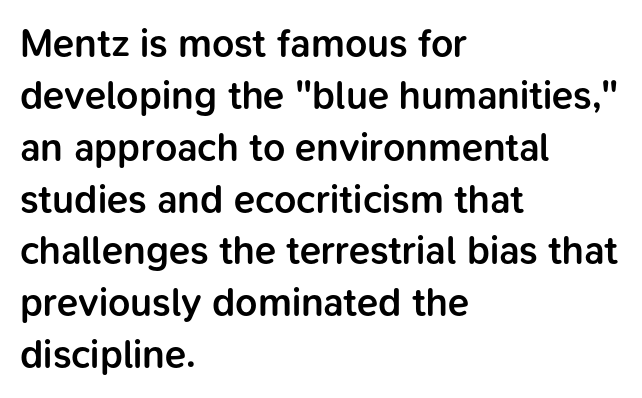
The image shows 39 px semibold sans-serif type, upright; set left-aligned, normal line spacing (1.33x), normal letter spacing, not underlined; low stroke contrast and a medium x-height.
